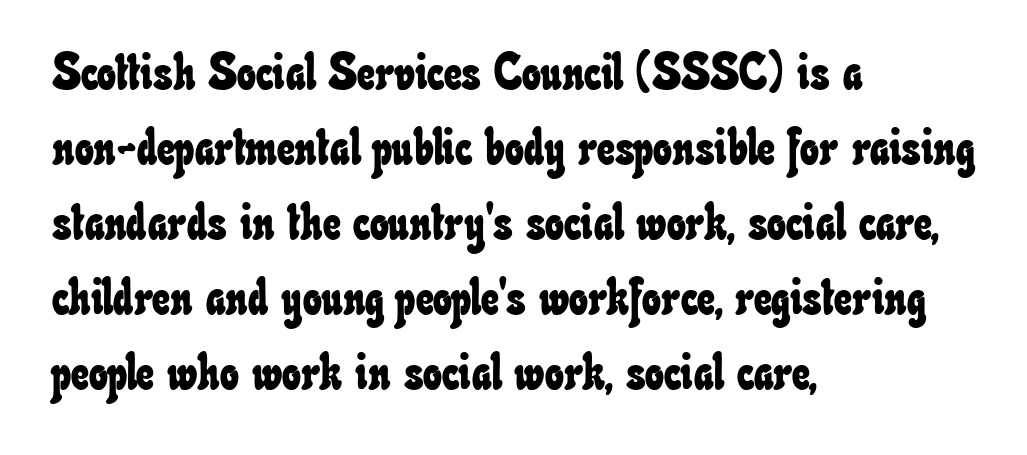
The image shows 50 px condensed type; set left-aligned, normal line spacing (1.5x), normal letter spacing, not underlined; low stroke contrast and a small x-height.
